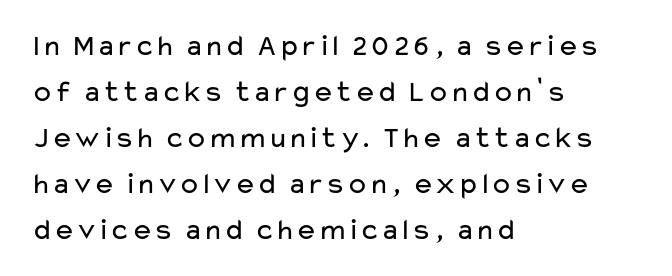
The image shows 30 px regular-weight, wide sans-serif type, upright; set left-aligned, normal line spacing (1.53x), normal letter spacing, not underlined; low stroke contrast and a medium x-height.
